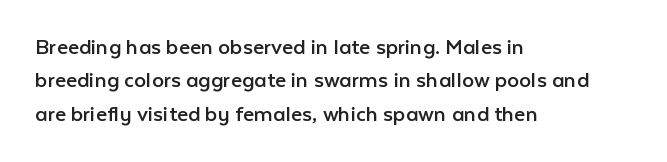
The image shows 24 px text type, upright; set left-aligned, normal line spacing (1.39x), normal letter spacing, not underlined.
